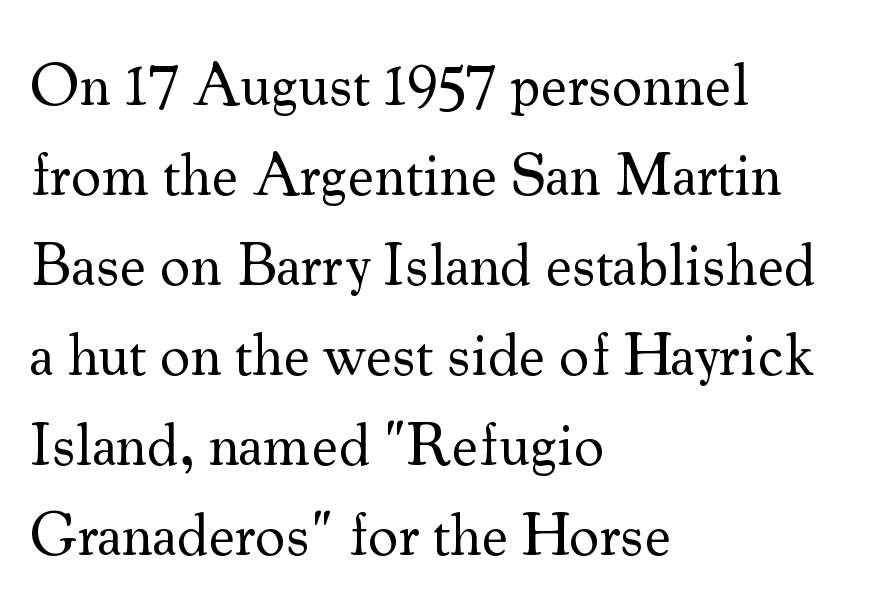
Q: Is the text bold? A: No.
Q: Is the text italic (slanted)? A: No, it is upright.
Q: Is the typeface a serif or a sans-serif typeface? A: Serif.
Q: Is the text underlined? A: No.
Q: How is the paragraph aligned? A: Left-aligned.
Q: Is the spacing between letters normal or unusually wide? A: Normal.
Q: Is the spacing between lines tight, normal or loose? A: Normal.
Q: Width (condensed, normal, or wide)? A: Normal.
Q: Stroke contrast? A: Medium.
Q: x-height? A: Small.
Q: Monospaced? A: No.
